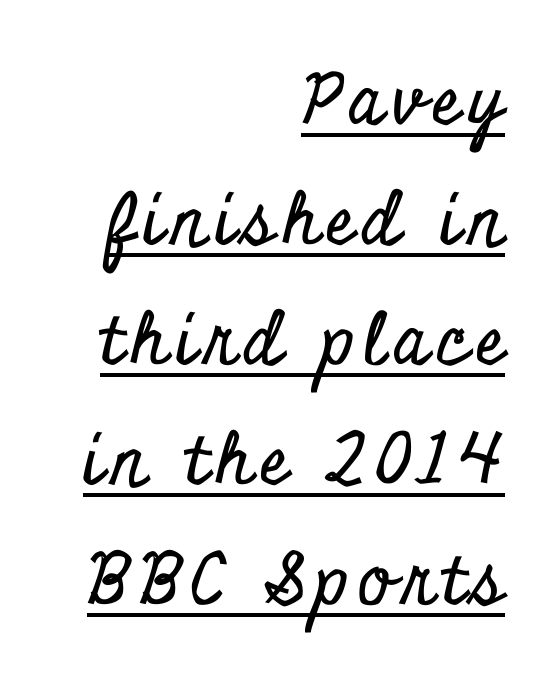
{"serif": "yes", "width": "condensed", "stroke_contrast": "low", "x_height": "small", "monospaced": "no", "underline": "yes", "align": "right", "line_spacing": "normal", "line_spacing_ratio": 1.69, "glyph_px": 71}
